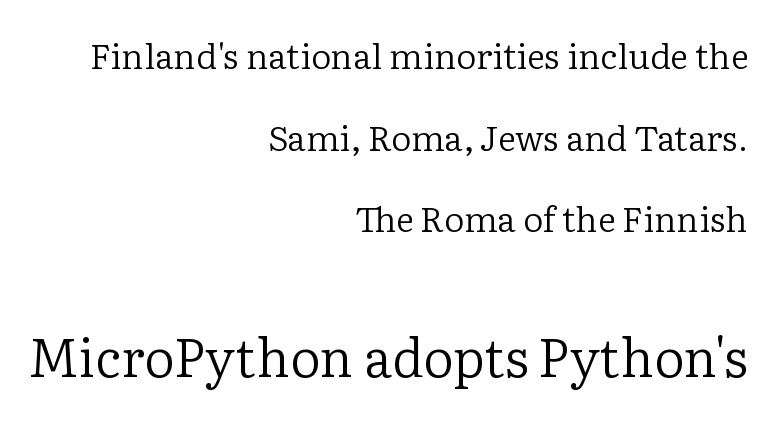
{"serif": "yes", "italic": "no", "bold": "no", "weight": "regular", "width": "normal", "stroke_contrast": "low", "x_height": "medium", "monospaced": "no", "underline": "no", "align": "right", "line_spacing": "loose", "line_spacing_ratio": 2.33, "letter_spacing": "normal", "letter_spacing_em": 0.0, "larger_block": "second", "size_ratio": 1.51, "glyph_px": 53}
